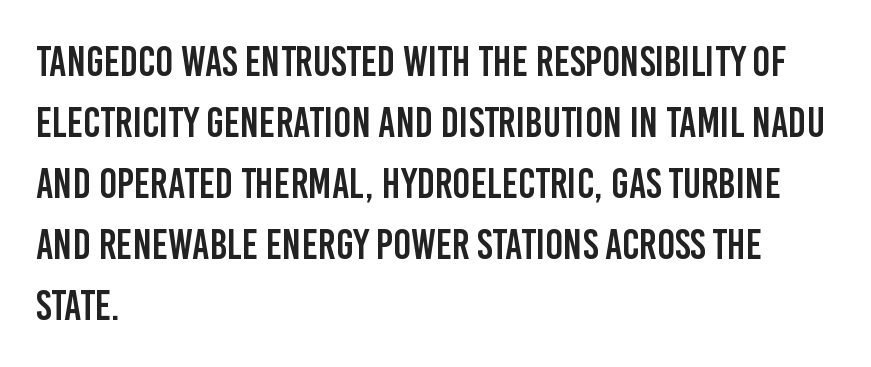
The image shows 42 px condensed sans-serif type, upright; set left-aligned, normal line spacing (1.45x), normal letter spacing, not underlined; low stroke contrast and a large x-height.
